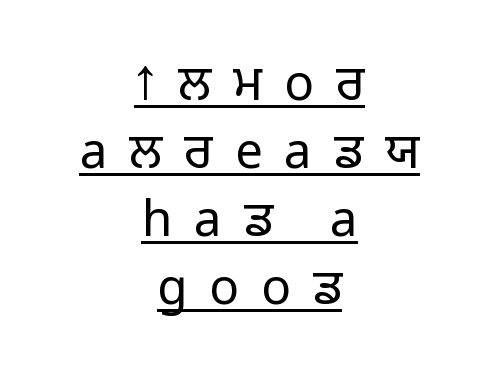
The image shows 49 px light sans-serif type, upright; set centered, normal line spacing (1.39x), unusually wide letter spacing (+0.45 em), underlined; low stroke contrast and a medium x-height.
